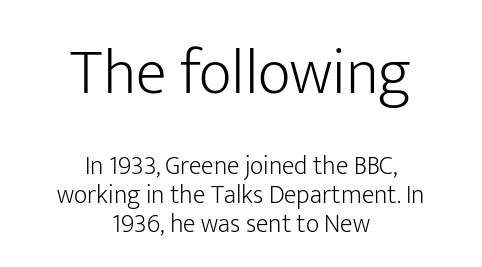
Visually the block forms a symmetrical silhouette, jagged on both flanks. Honestly, there is no underline to notice here at all. The initial chunk of copy outweighs the following chunk in type size. This rendering leaves character spacing at its baseline value. Italic? Not at all — the glyphs are vertical.
